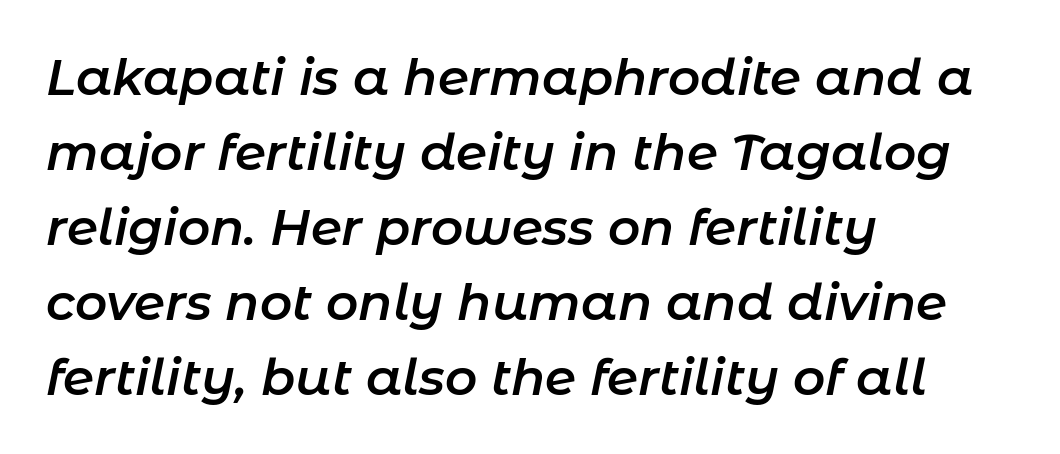
The image shows 50 px semibold type, italic (leaning right); set left-aligned, normal line spacing (1.5x), normal letter spacing, not underlined; low stroke contrast and a medium x-height.
